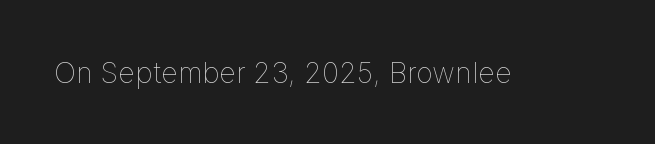
The image shows 29 px thin type, upright; set normal letter spacing, not underlined; low stroke contrast and a medium x-height.
